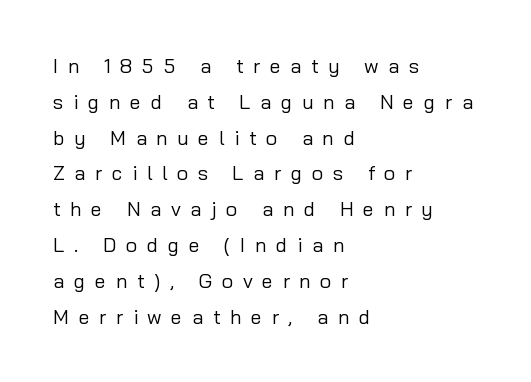
The image shows 20 px text type, upright; set left-aligned, line spacing 1.79x, unusually wide letter spacing (+0.48 em), not underlined.
